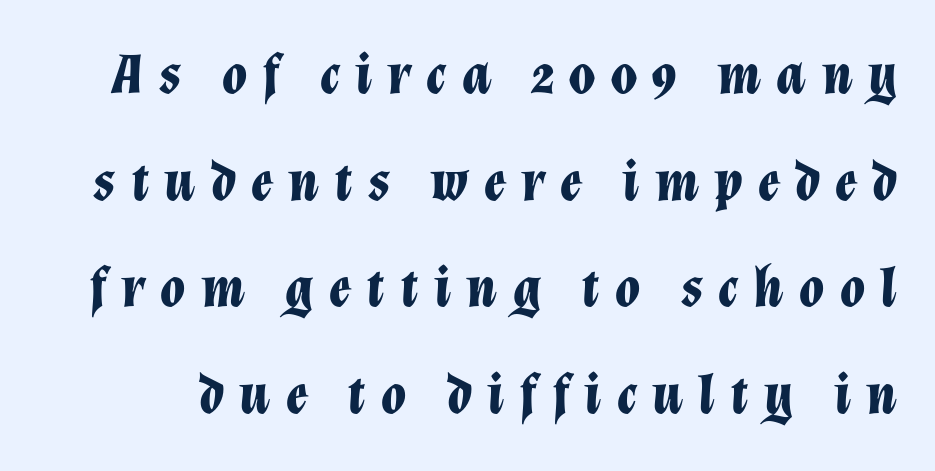
{"italic": "yes", "lean": "right", "slant_degrees": 12, "bold": "yes", "weight": "bold", "width": "normal", "stroke_contrast": "low", "x_height": "medium", "monospaced": "no", "underline": "no", "line_spacing_ratio": 1.87, "letter_spacing": "wide", "letter_spacing_em": 0.27, "glyph_px": 57}
